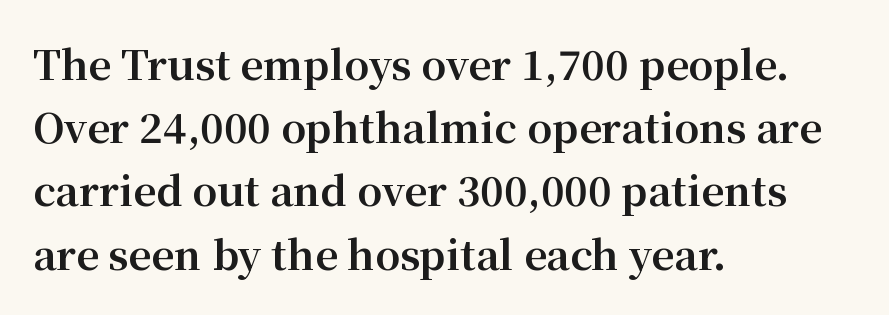
Q: Is the text bold? A: Yes.
Q: Is the text italic (slanted)? A: No, it is upright.
Q: Is the typeface a serif or a sans-serif typeface? A: Serif.
Q: Is the text underlined? A: No.
Q: How is the paragraph aligned? A: Left-aligned.
Q: Is the spacing between letters normal or unusually wide? A: Normal.
Q: Is the spacing between lines tight, normal or loose? A: Normal.
Q: Width (condensed, normal, or wide)? A: Normal.
Q: Stroke contrast? A: Medium.
Q: x-height? A: Medium.
Q: Monospaced? A: No.
